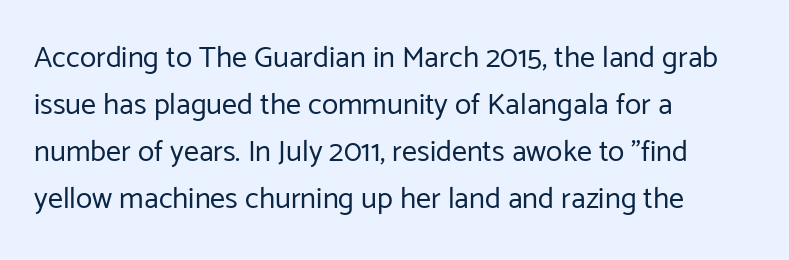
Q: Is the text bold? A: No.
Q: Is the text italic (slanted)? A: No, it is upright.
Q: Is the typeface a serif or a sans-serif typeface? A: Sans-serif.
Q: Is the text underlined? A: No.
Q: How is the paragraph aligned? A: Left-aligned.
Q: Is the spacing between letters normal or unusually wide? A: Normal.
Q: Is the spacing between lines tight, normal or loose? A: Normal.
Q: Width (condensed, normal, or wide)? A: Normal.
Q: Stroke contrast? A: Low.
Q: x-height? A: Medium.
Q: Monospaced? A: No.
